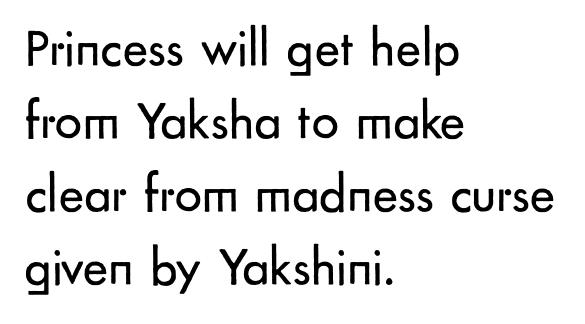
Check where the strokes stop: nothing finishes them off — pure sans. The letters look calm and open, with moderate or lighter stems. The letters advance in unequal steps, a hallmark of proportional type. Notice how the passage keeps a crisp vertical edge on the left only. Tall strokes in this sample are plumb rather than angled.
